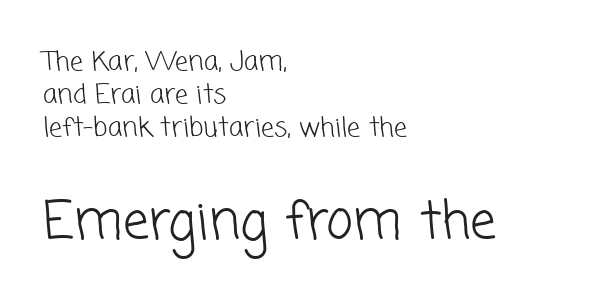
The type family on display is of the sans-serif kind. You could call the tracking neutral — neither tight nor loose. Students, observe: this is what conventionally led text looks like. Horizontally, the lines are justified to the leading edge only. The characters are drawn with everyday or finer stroke widths. Words float on clear page, feet unadorned.
